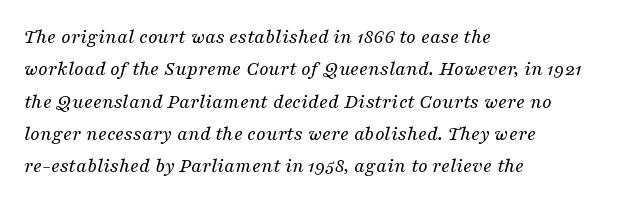
The image shows 21 px text type, italic (leaning right); set left-aligned, normal line spacing (1.54x), normal letter spacing, not underlined.
